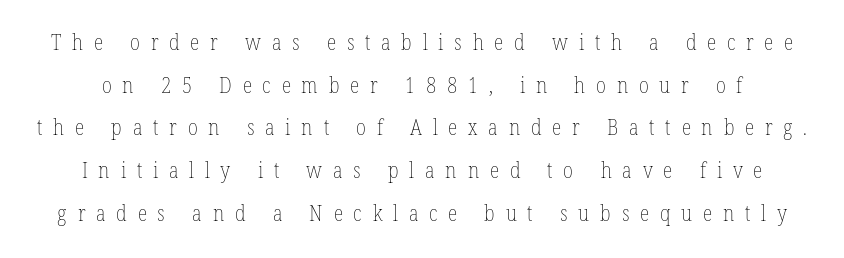
{"italic": "no", "bold": "no", "underline": "no", "line_spacing": "loose", "line_spacing_ratio": 1.94, "letter_spacing": "wide", "letter_spacing_em": 0.49, "glyph_px": 22}
